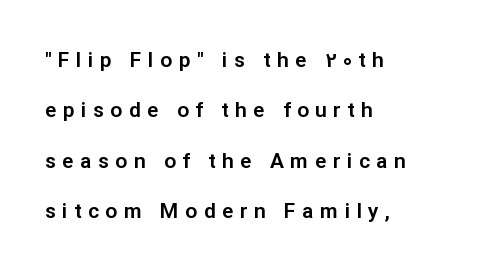
{"italic": "no", "underline": "no", "align": "left", "line_spacing": "loose", "line_spacing_ratio": 2.4, "letter_spacing": "wide", "letter_spacing_em": 0.31, "glyph_px": 21}
